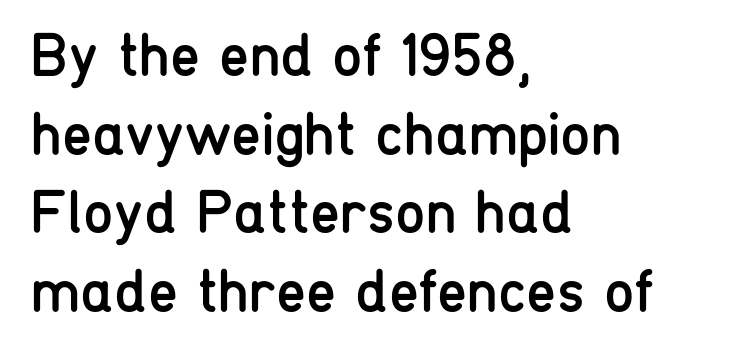
{"serif": "no", "italic": "no", "bold": "no", "weight": "regular", "width": "condensed", "stroke_contrast": "low", "x_height": "medium", "monospaced": "no", "underline": "no", "align": "left", "line_spacing": "normal", "line_spacing_ratio": 1.29, "letter_spacing": "normal", "letter_spacing_em": 0.0, "glyph_px": 61}
